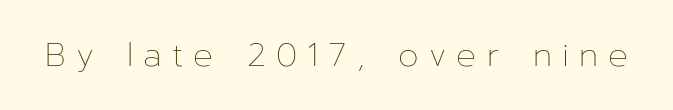
Q: Is the text bold? A: No.
Q: Is the text italic (slanted)? A: No, it is upright.
Q: Is the text underlined? A: No.
Q: Is the spacing between letters normal or unusually wide? A: Unusually wide.
Q: Width (condensed, normal, or wide)? A: Normal.
Q: Stroke contrast? A: Low.
Q: x-height? A: Medium.
Q: Monospaced? A: No.
